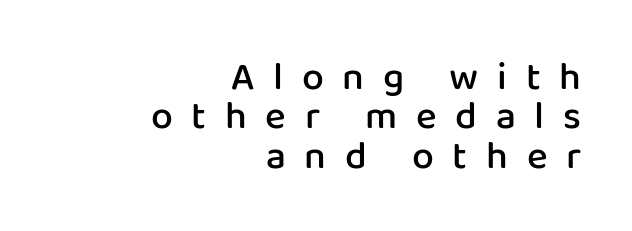
Q: Is the text bold? A: Semi-bold.
Q: Is the text italic (slanted)? A: No, it is upright.
Q: Is the typeface a serif or a sans-serif typeface? A: Sans-serif.
Q: Is the text underlined? A: No.
Q: How is the paragraph aligned? A: Right-aligned.
Q: Is the spacing between letters normal or unusually wide? A: Unusually wide.
Q: Is the spacing between lines tight, normal or loose? A: Tight.
Q: Width (condensed, normal, or wide)? A: Normal.
Q: Stroke contrast? A: Low.
Q: x-height? A: Medium.
Q: Monospaced? A: No.
